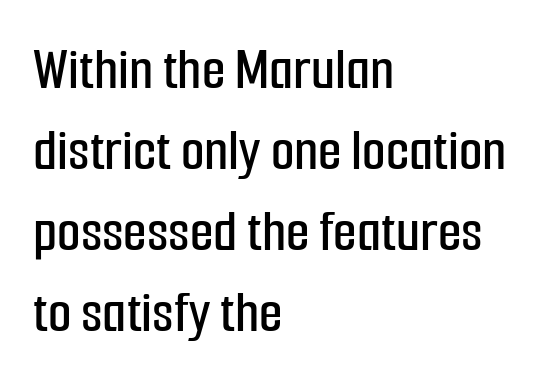
Every stem runs plumb, perpendicular to the baseline. How would I describe the line gaps? Plain and ordinary. Quick note: underline off. Proportional: the letters do not fall into vertical columns.
